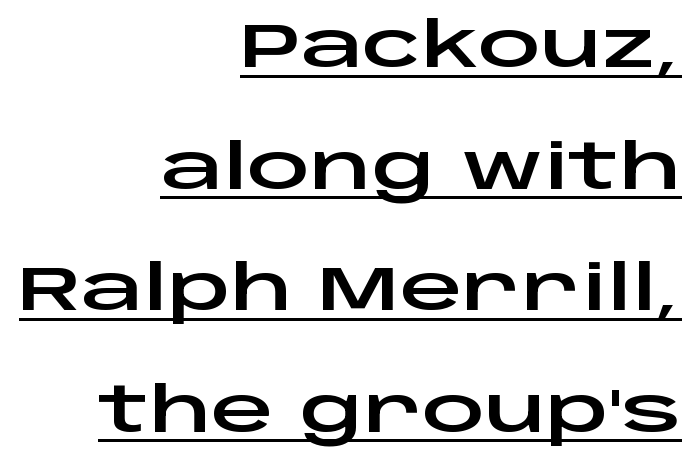
{"serif": "no", "italic": "no", "width": "wide", "stroke_contrast": "low", "x_height": "large", "monospaced": "no", "underline": "yes", "align": "right", "line_spacing": "loose", "line_spacing_ratio": 1.96, "letter_spacing": "normal", "letter_spacing_em": 0.0, "glyph_px": 62}
